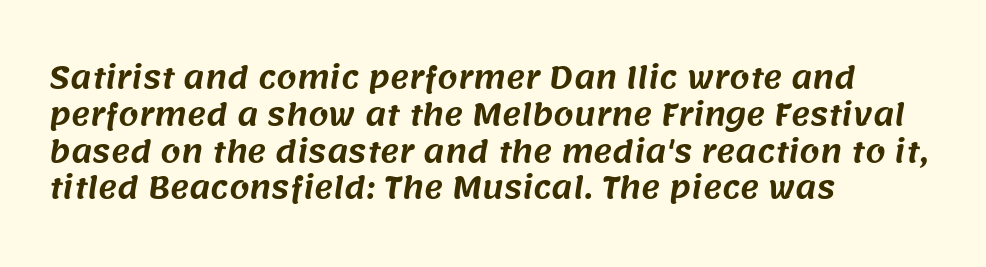
The image shows 29 px sans-serif type; set left-aligned, normal line spacing (1.27x), normal letter spacing, not underlined; medium stroke contrast and a large x-height.
